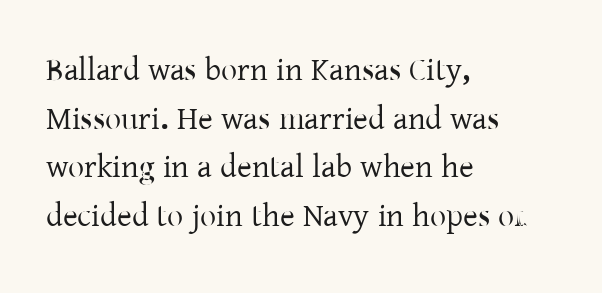
Q: Is the text italic (slanted)? A: No, it is upright.
Q: Is the typeface a serif or a sans-serif typeface? A: Serif.
Q: Is the text underlined? A: No.
Q: How is the paragraph aligned? A: Left-aligned.
Q: Is the spacing between letters normal or unusually wide? A: Normal.
Q: Is the spacing between lines tight, normal or loose? A: Normal.
Q: Width (condensed, normal, or wide)? A: Normal.
Q: Stroke contrast? A: Low.
Q: x-height? A: Medium.
Q: Monospaced? A: No.
